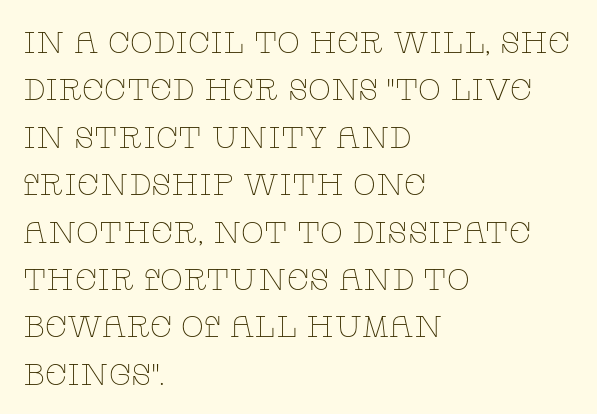
The image shows 30 px thin, wide serif type, upright; set left-aligned, normal line spacing (1.58x), normal letter spacing, not underlined; low stroke contrast and a large x-height.
